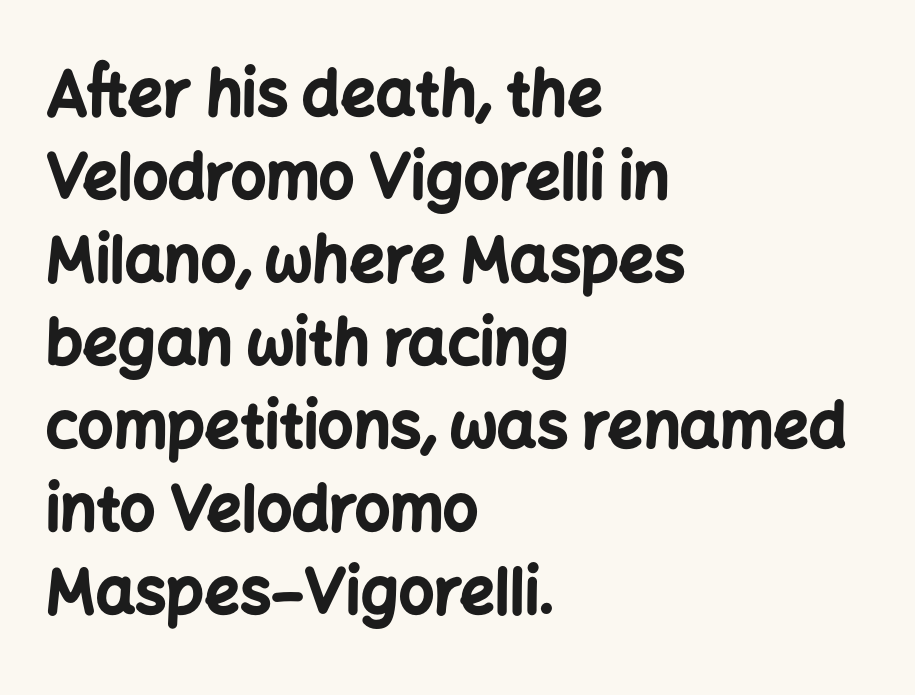
The image shows 62 px bold sans-serif type, upright; set left-aligned, normal line spacing (1.34x), normal letter spacing, not underlined; low stroke contrast and a medium x-height.
